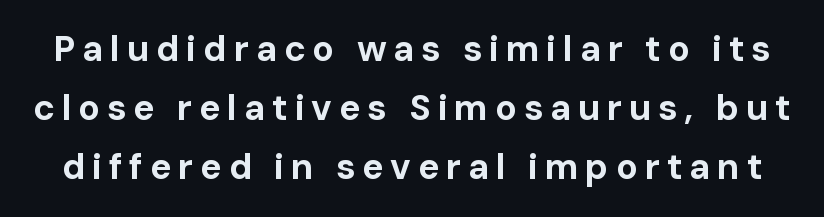
Vertical spacing — default. These lines carry a lot of weight — the face is fully bold. Are there feet on the stems? There aren't — it's a sans. Type without underlining.
